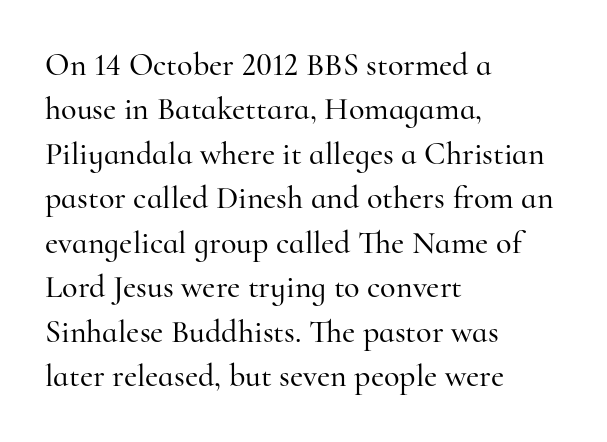
The area under the type is left untouched. The lines in this sample share a left origin and differ only in where they stop. Students, note that the glyphs here touch the page at normal intervals. Is this a fixed-width face? No — the glyphs have proportional, varying widths. The font's upright variant was chosen for this text. The font family rendered here belongs to the serif group.
